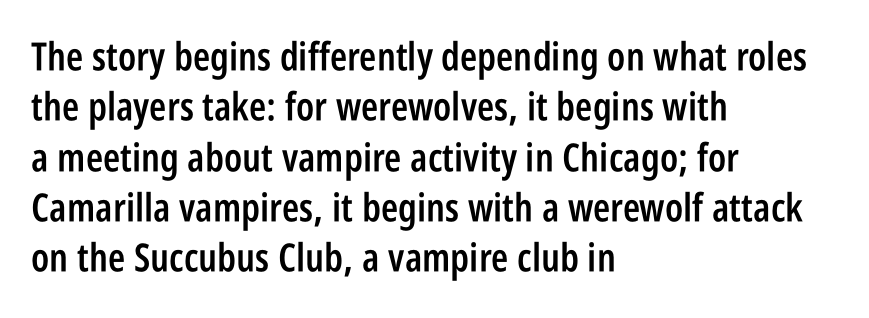
Q: Is the text bold? A: Semi-bold.
Q: Is the text italic (slanted)? A: No, it is upright.
Q: Is the typeface a serif or a sans-serif typeface? A: Sans-serif.
Q: Is the text underlined? A: No.
Q: How is the paragraph aligned? A: Left-aligned.
Q: Is the spacing between letters normal or unusually wide? A: Normal.
Q: Is the spacing between lines tight, normal or loose? A: Normal.
Q: Width (condensed, normal, or wide)? A: Condensed.
Q: Stroke contrast? A: Low.
Q: x-height? A: Large.
Q: Monospaced? A: No.
